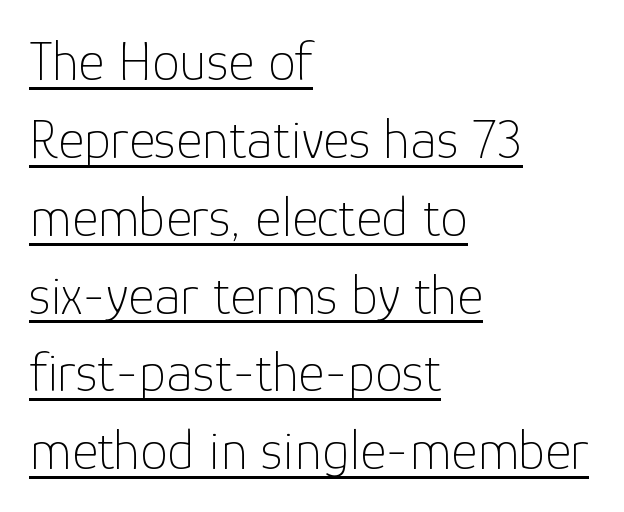
The image shows 56 px thin sans-serif type, upright; set left-aligned, normal line spacing (1.39x), normal letter spacing, underlined; low stroke contrast and a medium x-height.
